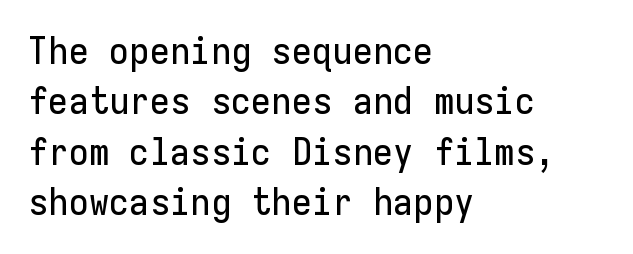
{"serif": "no", "italic": "no", "width": "normal", "stroke_contrast": "low", "x_height": "medium", "monospaced": "yes", "underline": "no", "align": "left", "line_spacing": "normal", "line_spacing_ratio": 1.36, "letter_spacing": "normal", "letter_spacing_em": 0.0, "glyph_px": 37}
